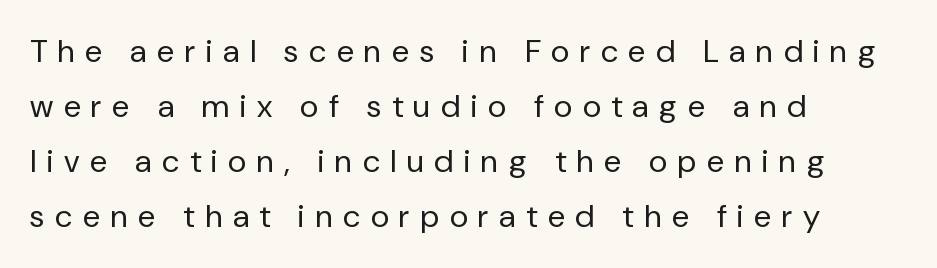
{"serif": "no", "italic": "no", "bold": "no", "weight": "regular", "width": "normal", "stroke_contrast": "low", "x_height": "medium", "monospaced": "no", "underline": "no", "align": "left", "line_spacing_ratio": 1.72, "letter_spacing": "wide", "letter_spacing_em": 0.33, "glyph_px": 32}
